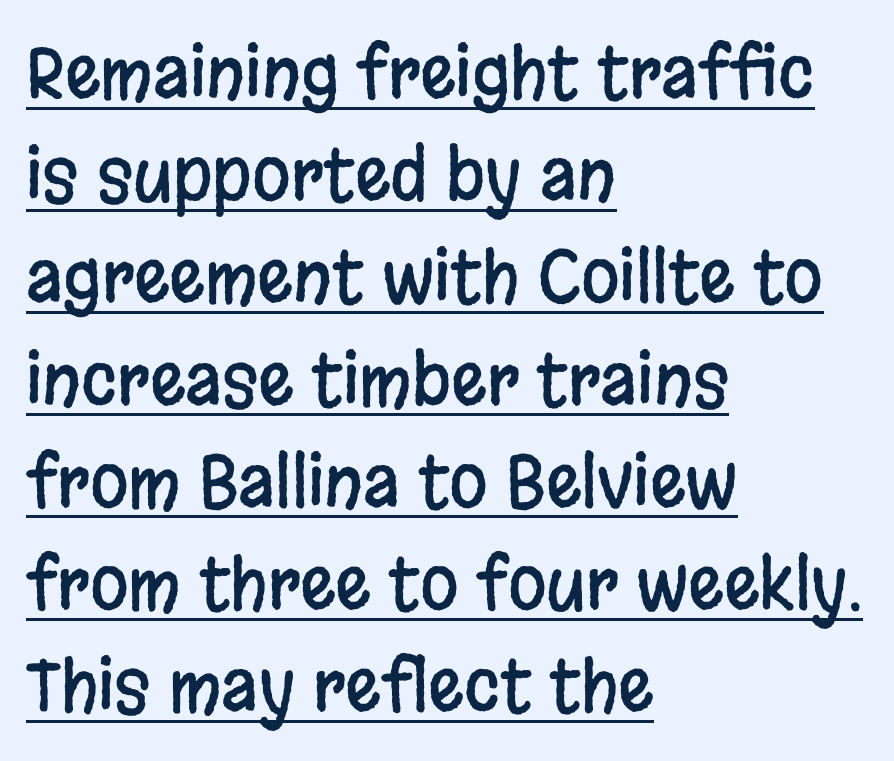
Q: Is the text italic (slanted)? A: No, it is upright.
Q: Is the typeface a serif or a sans-serif typeface? A: Sans-serif.
Q: Is the text underlined? A: Yes.
Q: How is the paragraph aligned? A: Left-aligned.
Q: Is the spacing between letters normal or unusually wide? A: Normal.
Q: Is the spacing between lines tight, normal or loose? A: Normal.
Q: Width (condensed, normal, or wide)? A: Condensed.
Q: Stroke contrast? A: Low.
Q: x-height? A: Large.
Q: Monospaced? A: No.
